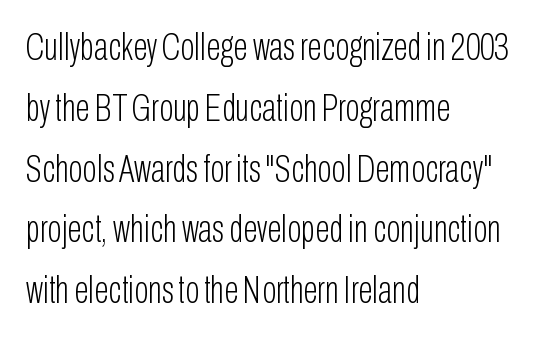
Q: Is the text bold? A: No.
Q: Is the text italic (slanted)? A: No, it is upright.
Q: Is the typeface a serif or a sans-serif typeface? A: Sans-serif.
Q: Is the text underlined? A: No.
Q: How is the paragraph aligned? A: Left-aligned.
Q: Is the spacing between letters normal or unusually wide? A: Normal.
Q: Is the spacing between lines tight, normal or loose? A: Normal.
Q: Width (condensed, normal, or wide)? A: Condensed.
Q: Stroke contrast? A: Low.
Q: x-height? A: Medium.
Q: Monospaced? A: No.
